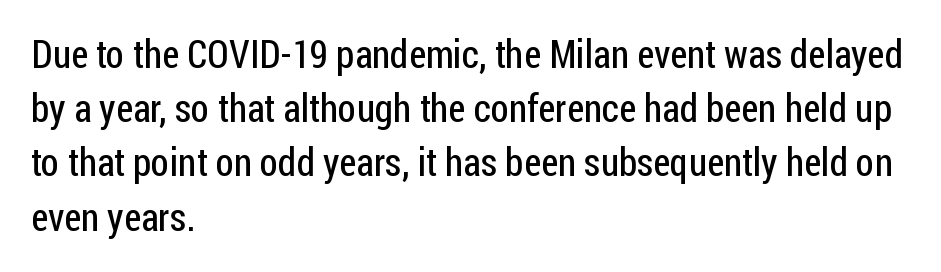
The image shows 39 px regular-weight, condensed sans-serif type, upright; set left-aligned, normal line spacing (1.39x), normal letter spacing, not underlined; low stroke contrast and a medium x-height.
